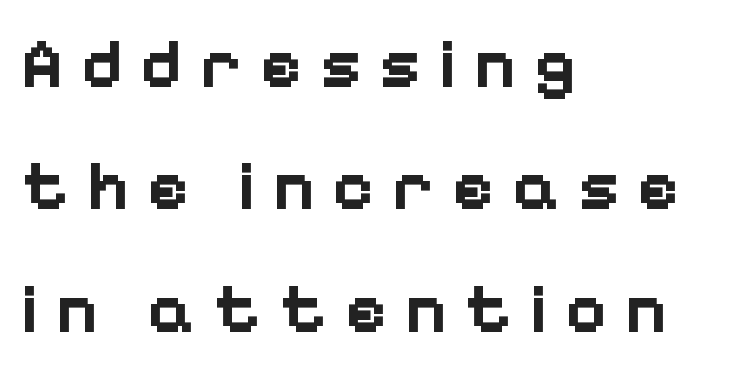
Check where the strokes stop: nothing finishes them off — pure sans. Posture: upright roman. The passage shown has open, widely tracked lettering throughout. This sample has the flowing, uneven cadence of proportional lettering.
